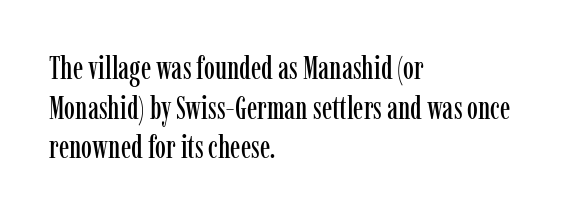
{"serif": "yes", "italic": "no", "width": "condensed", "stroke_contrast": "low", "x_height": "medium", "monospaced": "no", "underline": "no", "align": "left", "line_spacing": "normal", "line_spacing_ratio": 1.28, "letter_spacing": "normal", "letter_spacing_em": 0.0, "glyph_px": 31}
